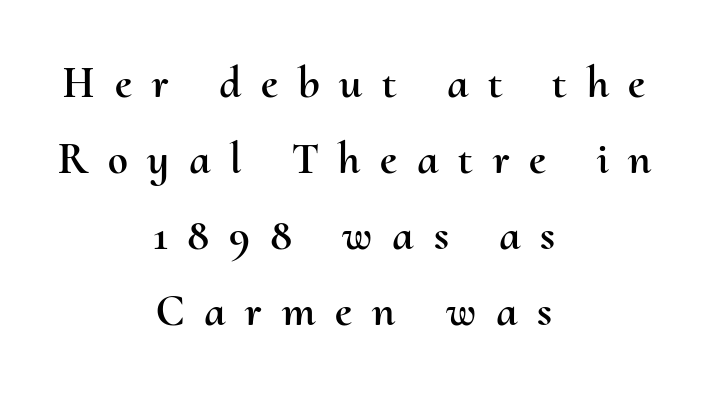
{"italic": "no", "width": "normal", "stroke_contrast": "medium", "x_height": "small", "monospaced": "no", "underline": "no", "align": "center", "line_spacing": "normal", "line_spacing_ratio": 1.69, "letter_spacing": "wide", "letter_spacing_em": 0.44, "glyph_px": 45}
